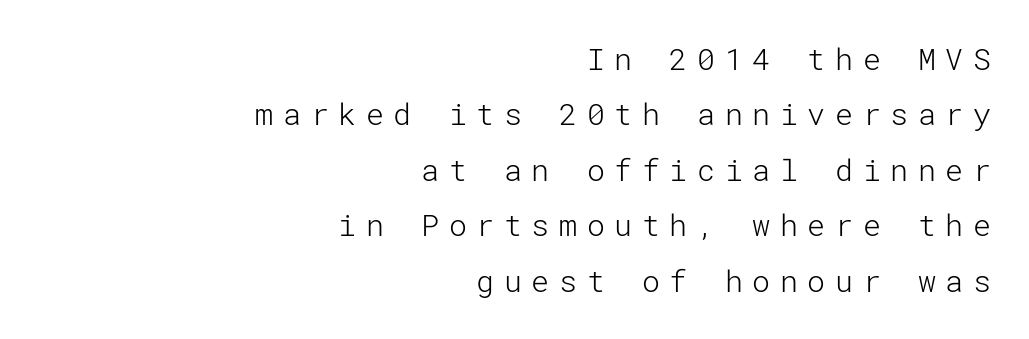
The image shows 30 px light sans-serif type, upright; set right-aligned, line spacing 1.85x, unusually wide letter spacing (+0.32 em), not underlined; low stroke contrast and a medium x-height.
